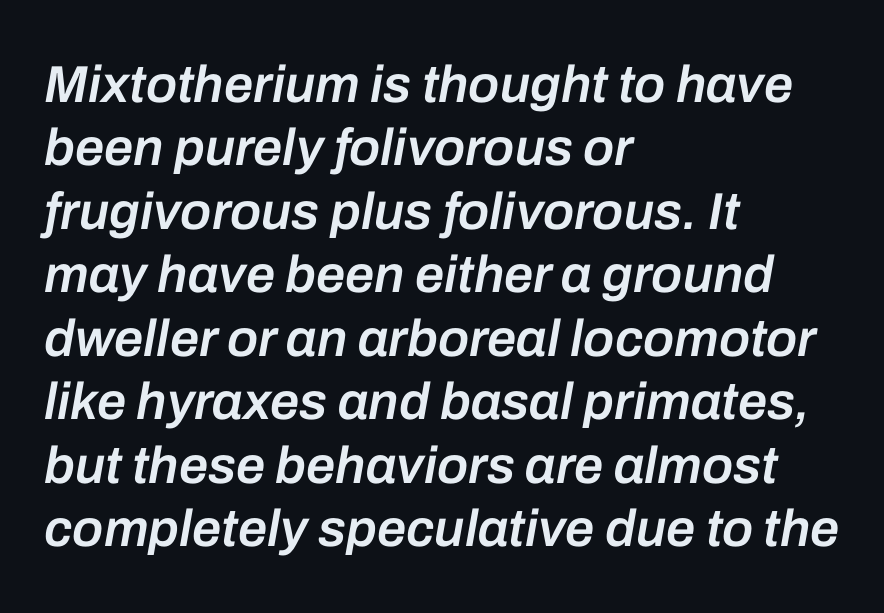
Q: Is the text bold? A: Semi-bold.
Q: Is the text italic (slanted)? A: Yes, it leans right by about 10 degrees.
Q: Is the text underlined? A: No.
Q: How is the paragraph aligned? A: Left-aligned.
Q: Is the spacing between letters normal or unusually wide? A: Normal.
Q: Width (condensed, normal, or wide)? A: Normal.
Q: Stroke contrast? A: Low.
Q: x-height? A: Medium.
Q: Monospaced? A: No.
